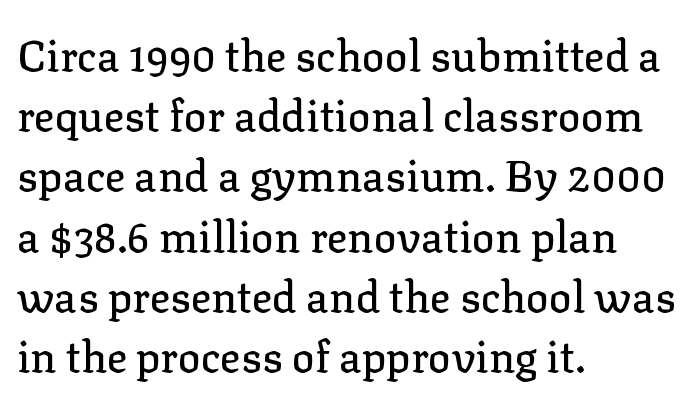
The words here are not underlined. You could call the tracking neutral — neither tight nor loose. Each line starts at the same left margin while the right side varies. Notice how descenders clear the ascenders below comfortably — that's standard leading. Spacing verdict: proportional, widths tailored to each character. Do the letters lean? They stand straight.
